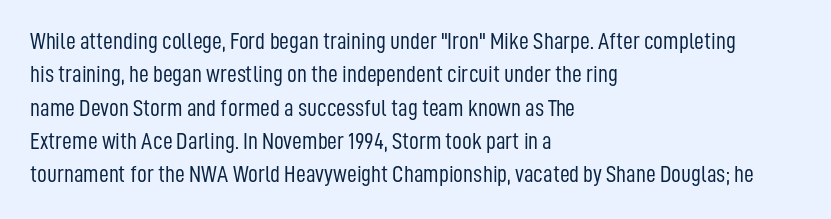
The image shows 24 px text type, upright; set left-aligned, normal line spacing (1.39x), normal letter spacing, not underlined.
